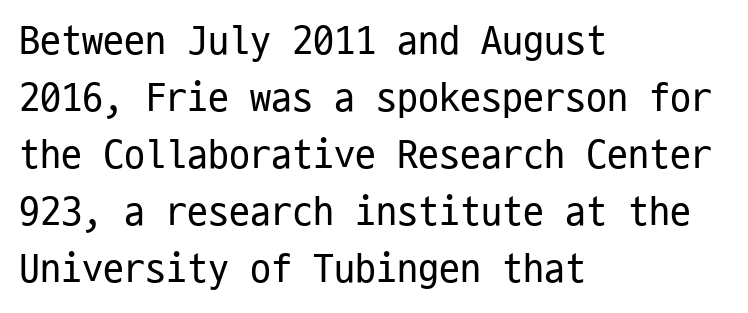
The image shows 42 px regular-weight, condensed sans-serif type, upright, monospaced; set left-aligned, normal line spacing (1.36x), normal letter spacing, not underlined; low stroke contrast and a medium x-height.
